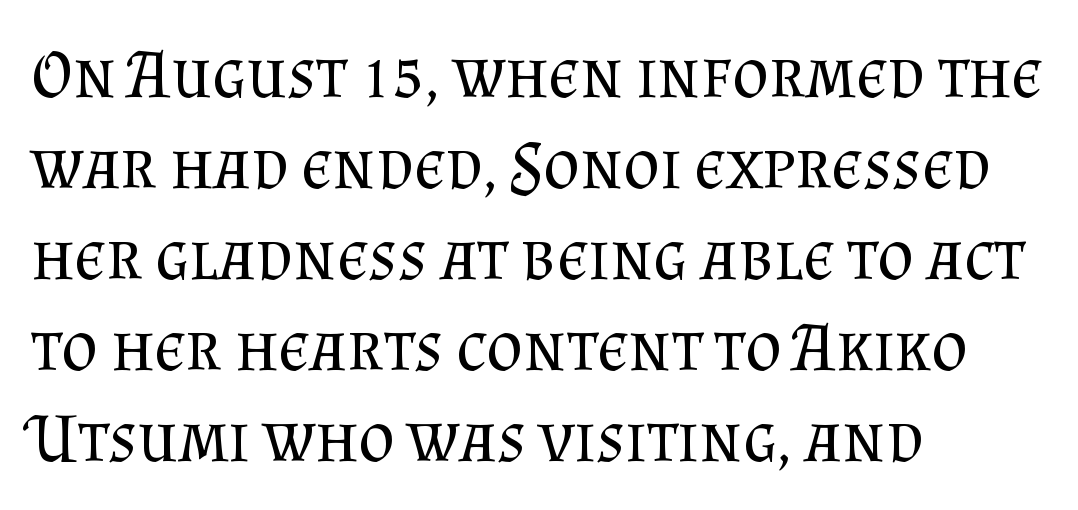
Q: Is the text bold? A: No.
Q: Is the text italic (slanted)? A: No, it is upright.
Q: Is the typeface a serif or a sans-serif typeface? A: Serif.
Q: Is the text underlined? A: No.
Q: How is the paragraph aligned? A: Left-aligned.
Q: Is the spacing between letters normal or unusually wide? A: Normal.
Q: Is the spacing between lines tight, normal or loose? A: Normal.
Q: Width (condensed, normal, or wide)? A: Normal.
Q: Stroke contrast? A: Medium.
Q: x-height? A: Small.
Q: Monospaced? A: No.
